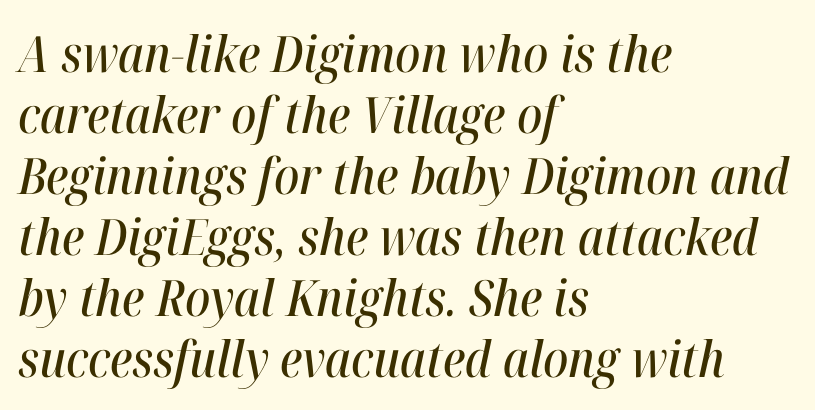
The image shows 50 px condensed type, italic (leaning right); set left-aligned, line spacing 1.22x, normal letter spacing, not underlined; high stroke contrast and a medium x-height.
